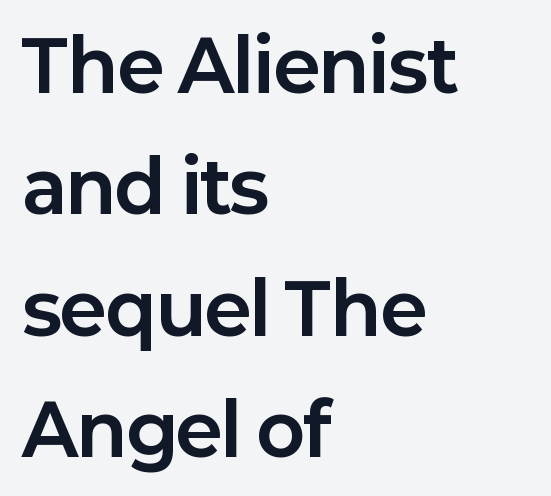
Q: Is the text bold? A: Yes.
Q: Is the text italic (slanted)? A: No, it is upright.
Q: Is the typeface a serif or a sans-serif typeface? A: Sans-serif.
Q: Is the text underlined? A: No.
Q: How is the paragraph aligned? A: Left-aligned.
Q: Is the spacing between letters normal or unusually wide? A: Normal.
Q: Width (condensed, normal, or wide)? A: Normal.
Q: Stroke contrast? A: Low.
Q: x-height? A: Medium.
Q: Monospaced? A: No.
